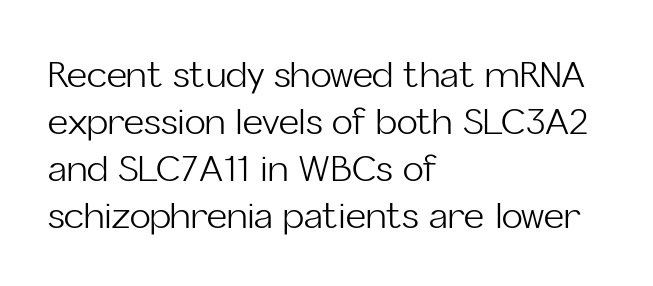
Honestly, the letter spacing is just normal — you wouldn't notice it. These lines are rendered in a variable-pitch font. Counters stay open thanks to moderate or lighter strokes. Plain, unruled lines of type.
